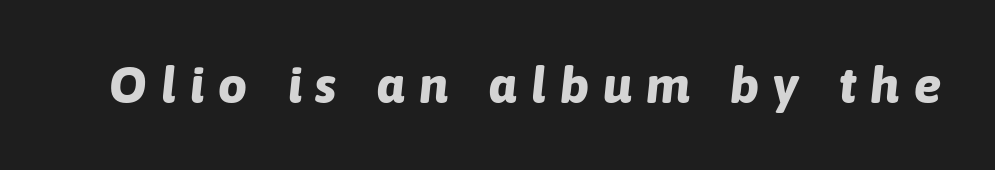
{"italic": "yes", "lean": "right", "slant_degrees": 6, "bold": "yes", "weight": "bold", "width": "normal", "stroke_contrast": "low", "x_height": "medium", "monospaced": "no", "underline": "no", "letter_spacing": "wide", "letter_spacing_em": 0.28, "glyph_px": 51}
